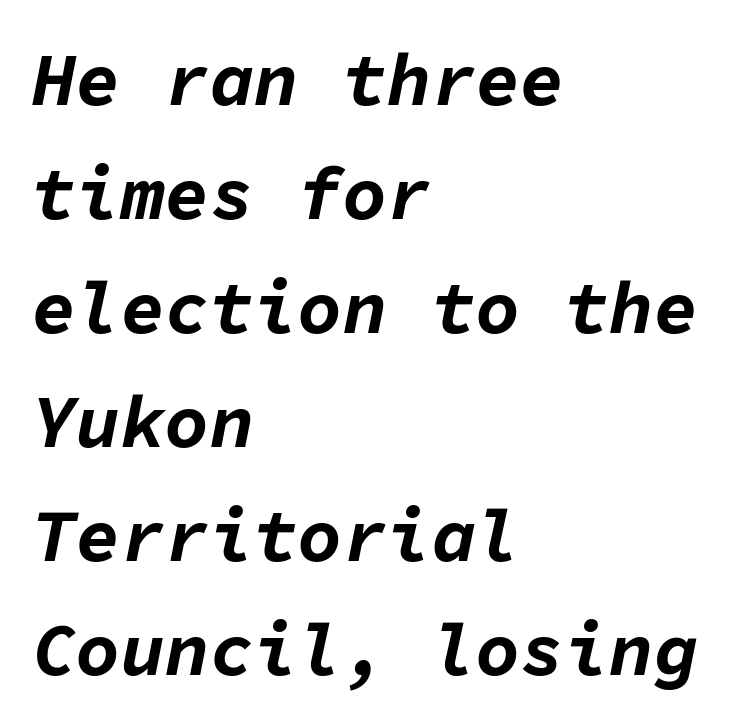
Q: Is the text bold? A: Yes.
Q: Is the text italic (slanted)? A: Yes, it leans right by about 11 degrees.
Q: Is the text underlined? A: No.
Q: How is the paragraph aligned? A: Left-aligned.
Q: Is the spacing between letters normal or unusually wide? A: Normal.
Q: Is the spacing between lines tight, normal or loose? A: Normal.
Q: Width (condensed, normal, or wide)? A: Normal.
Q: Stroke contrast? A: Low.
Q: x-height? A: Medium.
Q: Monospaced? A: Yes.
